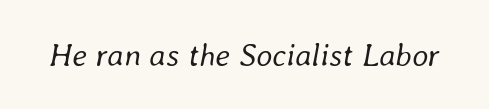
The image shows 32 px regular-weight type, italic (leaning right); set normal letter spacing, not underlined; low stroke contrast and a medium x-height.
